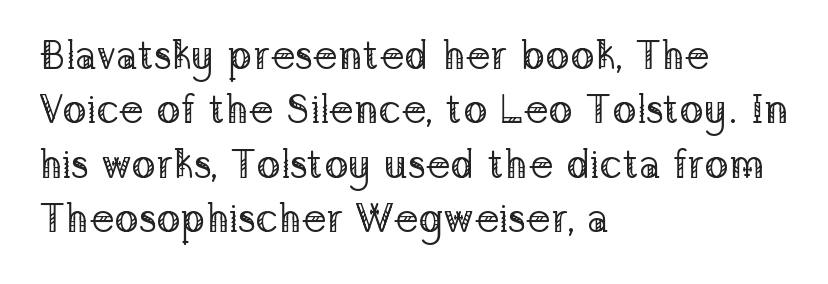
The image shows 40 px regular-weight serif type, upright; set left-aligned, normal line spacing (1.36x), normal letter spacing, not underlined; low stroke contrast and a medium x-height.
